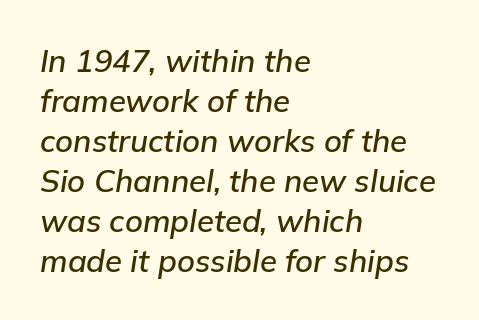
{"italic": "yes", "lean": "right", "slant_degrees": 9, "width": "normal", "stroke_contrast": "low", "x_height": "medium", "monospaced": "no", "underline": "no", "align": "left", "line_spacing": "normal", "line_spacing_ratio": 1.29, "letter_spacing": "normal", "letter_spacing_em": 0.0, "glyph_px": 31}
